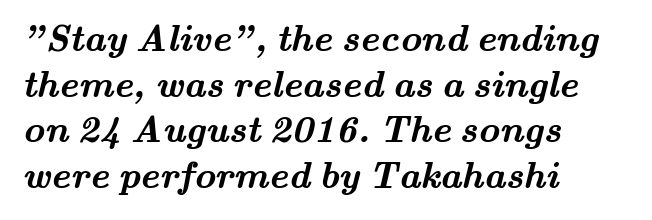
Lines of text with bare space underneath. Weight: bold. Horizontal alignment here is leftward, the default for most running prose. Does extra space separate the letters? No, they use regular spacing. Look at the bottom of the vertical strokes: they flare into serifs here. Varying glyph widths throughout — classic text-font behaviour.
